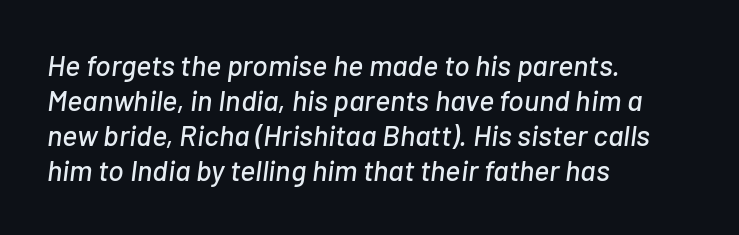
The image shows 29 px text type, italic (leaning right); set left-aligned, line spacing 1.21x, normal letter spacing, not underlined; low stroke contrast and a medium x-height.
